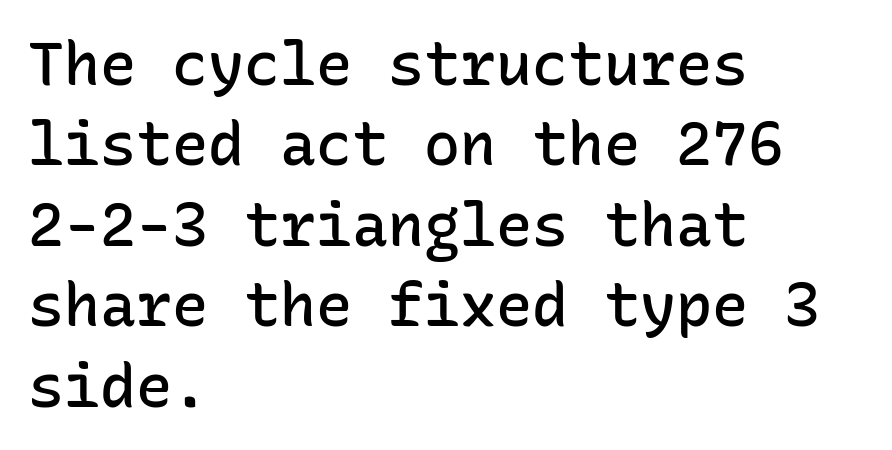
Style check: upright. A typesetter would call this monospace, since all characters share one set width. The text block is weighted toward the left margin, trailing off unevenly rightward. Each letter's strokes conclude bluntly, with no projecting serifs. This sample uses plain, unmodified letter spacing. Successive baselines arrive at the customary interval.
